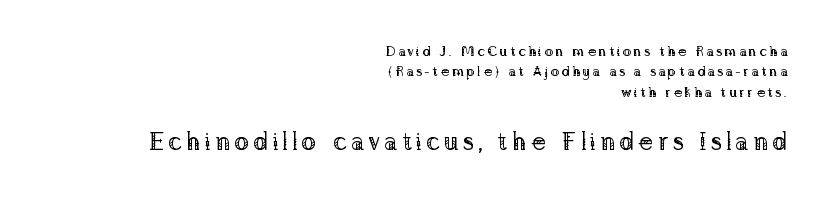
The image shows 25 px text type, upright; set right-aligned, normal line spacing (1.45x), not underlined; the second (bottom) block is 1.79x larger.
